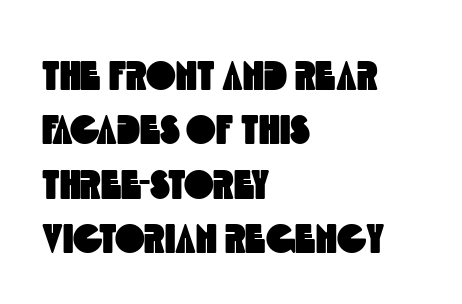
The rendering keeps characters at their native spacing. Just letters on the line, the space beneath them empty. Each letter's strokes conclude bluntly, with no projecting serifs. This sample has the flowing, uneven cadence of proportional lettering.
